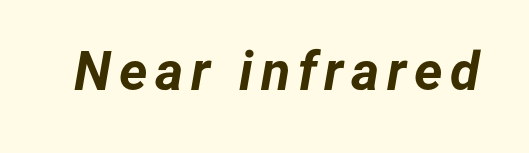
The image shows 54 px bold type, italic (leaning right); set not underlined; low stroke contrast and a medium x-height.
